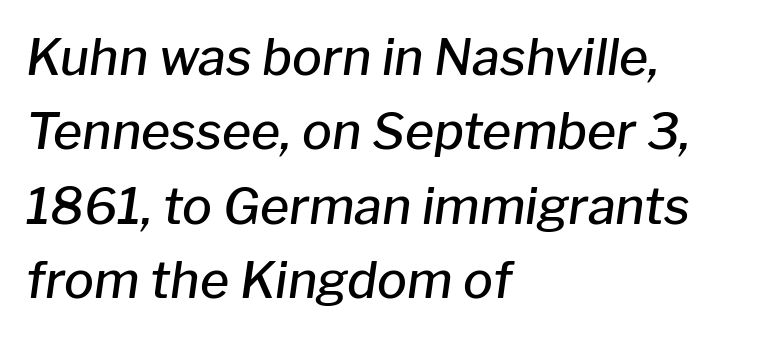
What stands out about the letter spacing? Nothing — it is the standard amount. A fair bit of extra ink — the face is semibold, not bold. The letters are slanted; this is an italic face. The lines are quadded left. Vertical spacing — default. The strip under each line holds only bare page.
